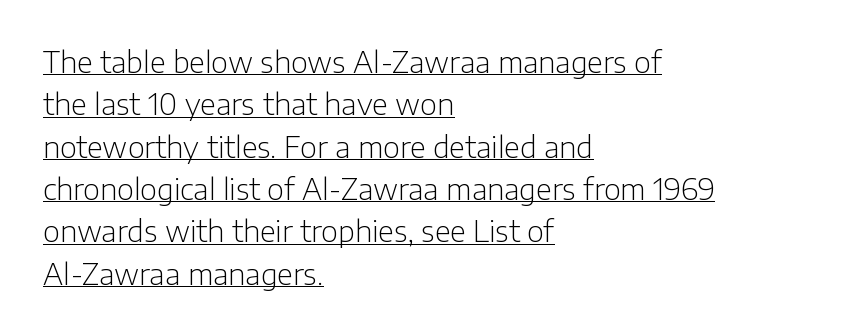
These lines are rendered in a variable-pitch font. No letter is thick-stroked: the sample isn't bold. Each letter's strokes conclude bluntly, with no projecting serifs. Summary of vertical rhythm: regular, with standard interline spacing. Teacher's note: observe the even left margin — that is flush-left alignment.
